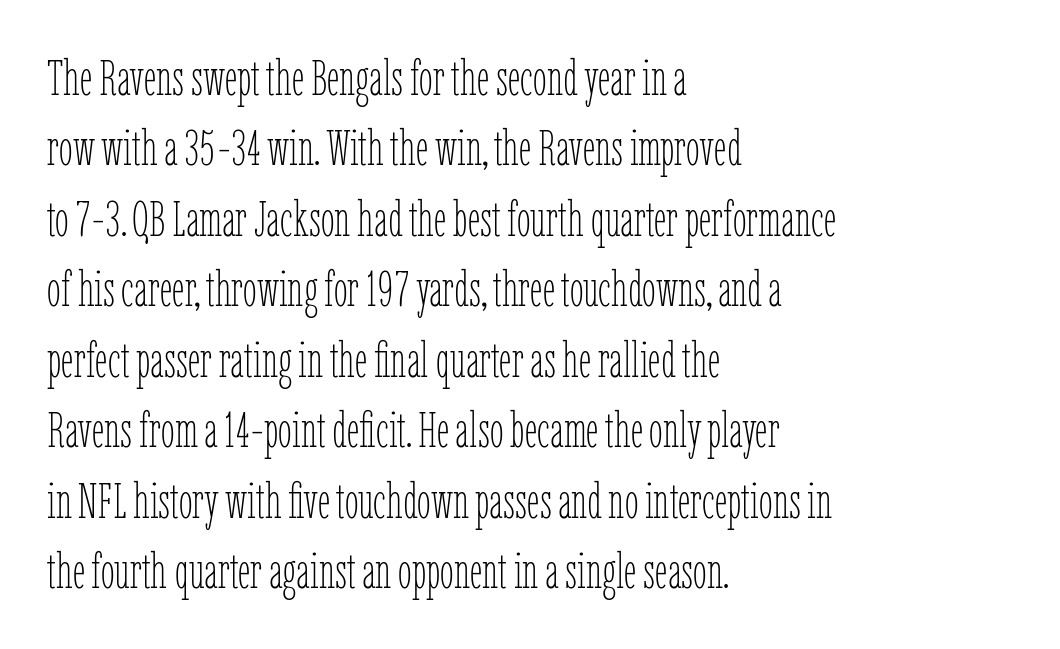
Q: Is the text bold? A: No.
Q: Is the text italic (slanted)? A: No, it is upright.
Q: Is the text underlined? A: No.
Q: How is the paragraph aligned? A: Left-aligned.
Q: Is the spacing between letters normal or unusually wide? A: Normal.
Q: Is the spacing between lines tight, normal or loose? A: Normal.
Q: Width (condensed, normal, or wide)? A: Condensed.
Q: Stroke contrast? A: Low.
Q: x-height? A: Medium.
Q: Monospaced? A: No.
